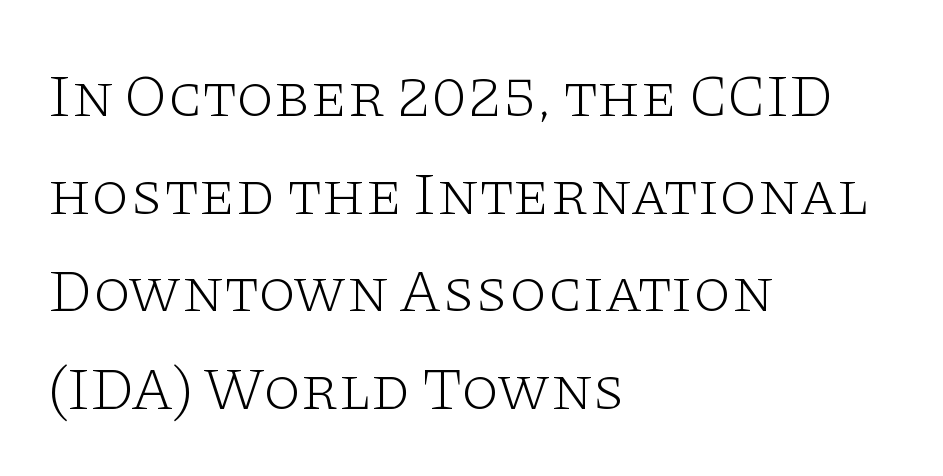
The image shows 61 px light, wide serif type, upright; set left-aligned, normal line spacing (1.6x), normal letter spacing, not underlined; low stroke contrast and a large x-height.
